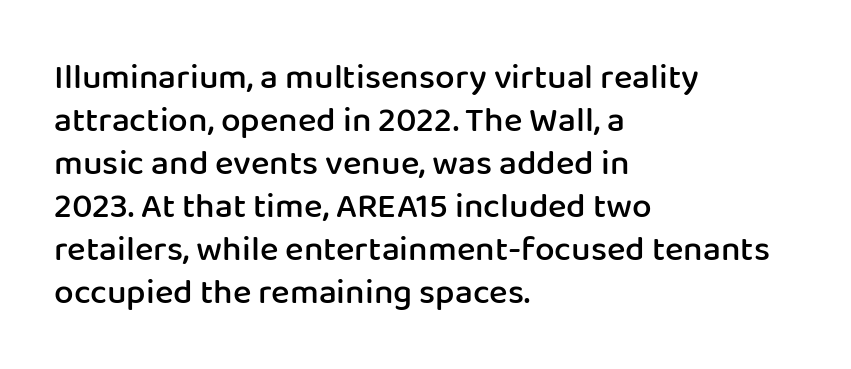
Horizontal alignment here is leftward, the default for most running prose. The text was rendered using a sans face with plain stroke endings. Unmarked baselines from the first word to the last. The rendering keeps characters at their native spacing.
